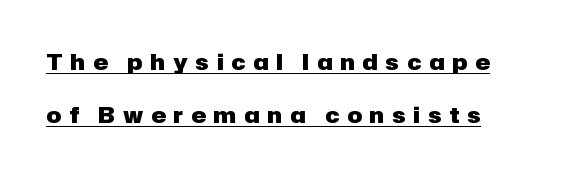
Q: Is the text bold? A: Yes.
Q: Is the text italic (slanted)? A: No, it is upright.
Q: Is the text underlined? A: Yes.
Q: How is the paragraph aligned? A: Left-aligned.
Q: Is the spacing between letters normal or unusually wide? A: Unusually wide.
Q: Is the spacing between lines tight, normal or loose? A: Loose.
